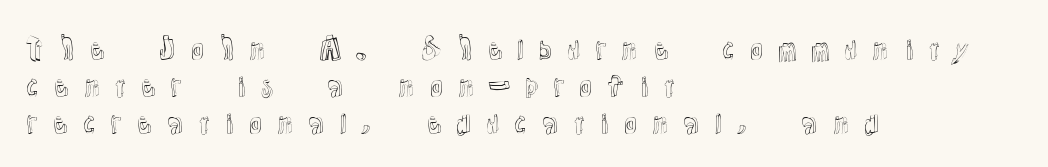
Q: Is the text italic (slanted)? A: No, it is upright.
Q: Is the text underlined? A: No.
Q: How is the paragraph aligned? A: Left-aligned.
Q: Is the spacing between letters normal or unusually wide? A: Unusually wide.
Q: Is the spacing between lines tight, normal or loose? A: Normal.
Q: Width (condensed, normal, or wide)? A: Normal.
Q: x-height? A: Medium.
Q: Monospaced? A: No.
